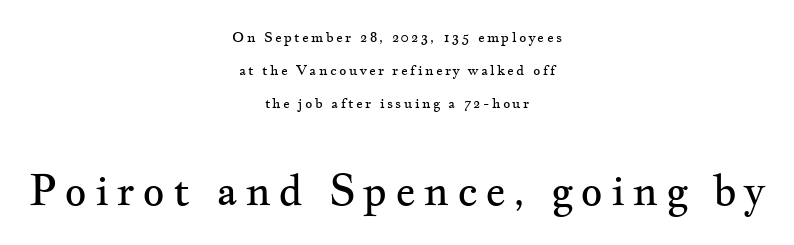
{"serif": "yes", "italic": "no", "bold": "no", "weight": "regular", "width": "wide", "stroke_contrast": "medium", "x_height": "small", "monospaced": "no", "underline": "no", "align": "center", "line_spacing": "loose", "line_spacing_ratio": 2.37, "larger_block": "second", "size_ratio": 3.07, "glyph_px": 43}
